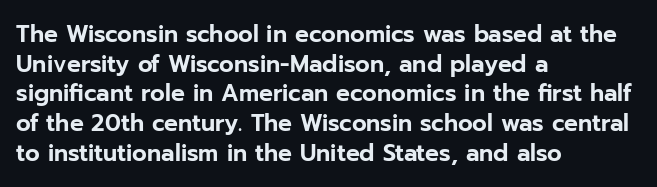
Descenders are the only things crossing below the line. A classic flush-left, rag-right setting is used for this passage. Upright lettering throughout. Quick note: interline space is typical. Letter spacing: default.
